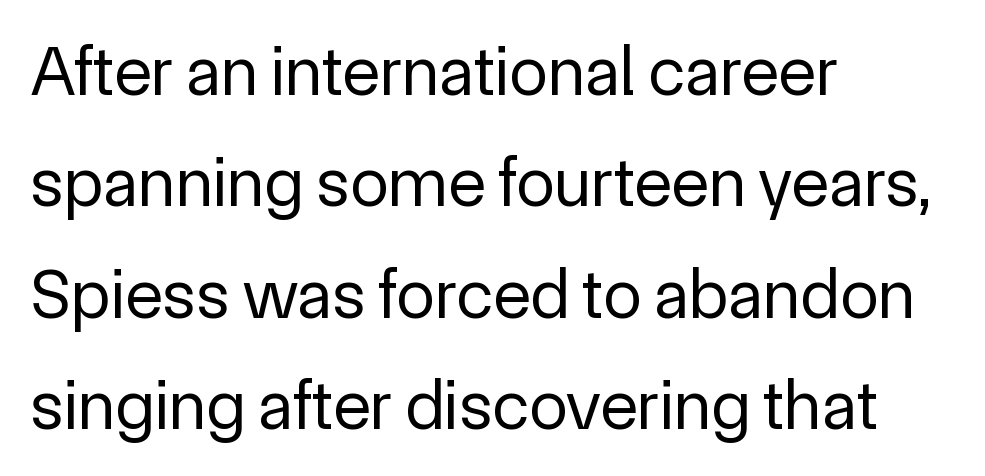
{"serif": "no", "italic": "no", "bold": "no", "weight": "regular", "width": "normal", "x_height": "medium", "monospaced": "no", "underline": "no", "align": "left", "line_spacing": "normal", "line_spacing_ratio": 1.59, "letter_spacing": "normal", "letter_spacing_em": 0.0, "glyph_px": 70}
